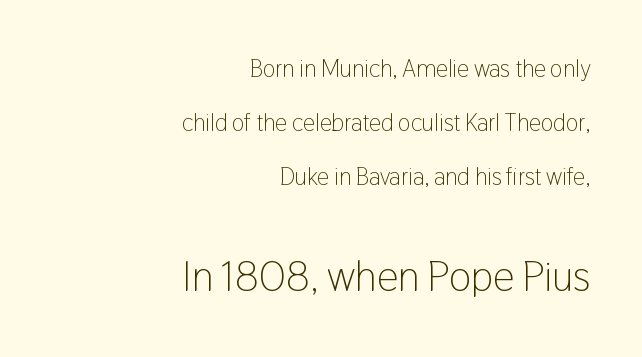
Vertical strokes here are truly vertical. To sum up the face: it is a sans, with no serifs. The face used here is rendered with its standard letterfit. Bare-footed words on every line.
